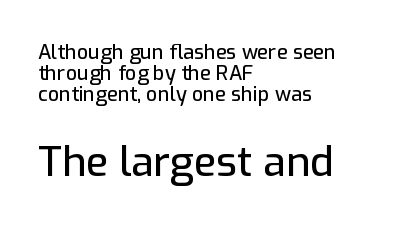
In this sample the second text group is rendered at the bigger scale. The paragraph has a hard left edge and a soft right edge. Each letter keeps its own natural width here, so spacing adapts to shape. Note: no serifs on the glyphs. Posture: straight, roman, zero tilt. Line spacing here is tight.
